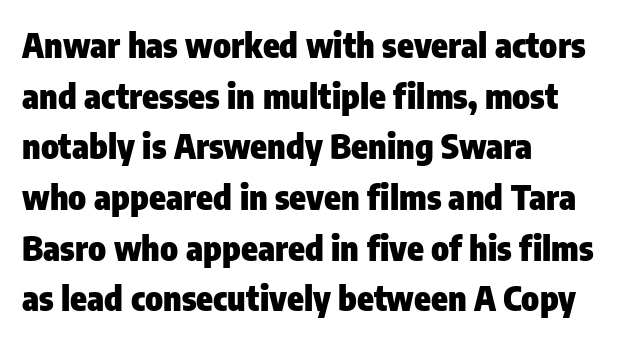
I'd call this a sans setting — the letters go barefoot. Look at the tracking — it's just the regular setting, nothing added. In terms of leading, this rendering sits right in the middle. In CSS terms this would be text-align: left. Character widths vary here, with narrow letters taking less room than wide ones. The baseline area is clear.
